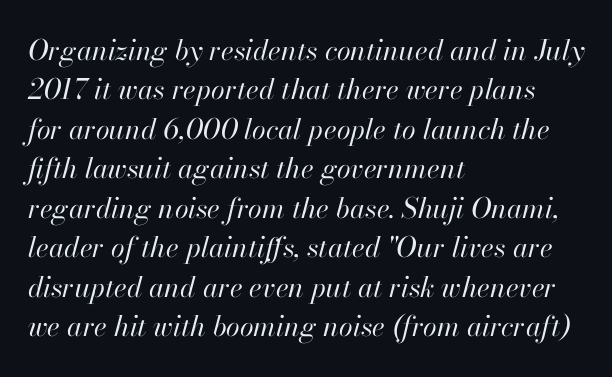
The passage shown stacks its lines at a standard gap. Every character sits at an angle, as italics do. Each letter keeps its own natural width here, so spacing adapts to shape. The text block is weighted toward the left margin, trailing off unevenly rightward.
